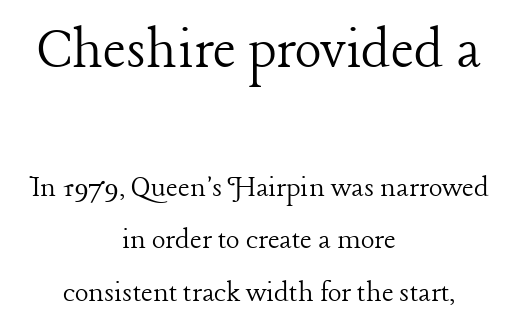
The face looks like a standard text weight, possibly lighter. The face used here is rendered with its standard letterfit. Leading matches the norm, producing a regular column. A typesetter would call this proportional, since set widths differ per character. Scale decreases going downward across the two blocks.
